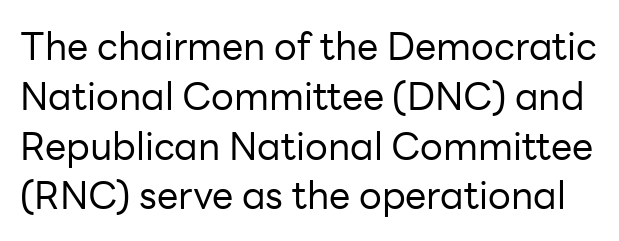
Stems and bowls with no extra thickness — not bold. To sum up the face: it is a sans, with no serifs. Type without underlining. Varying glyph widths throughout — classic text-font behaviour.
